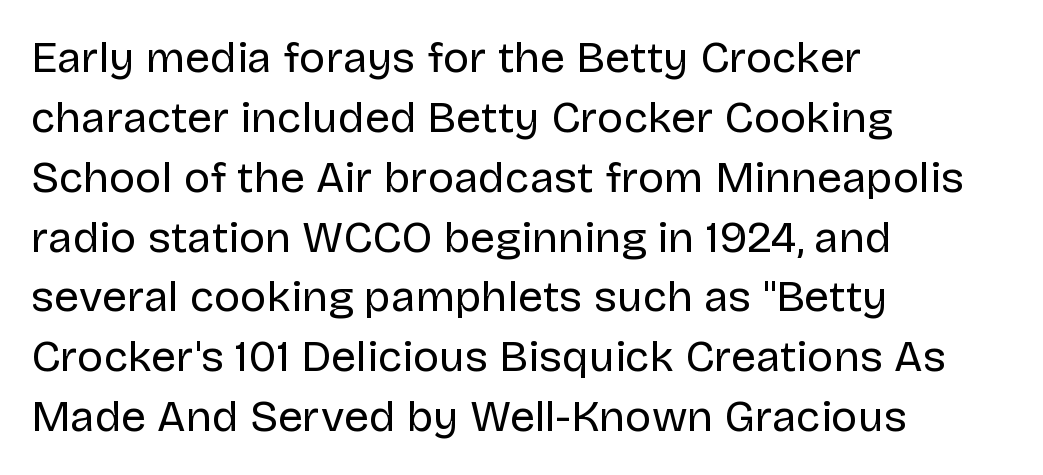
Short note: letters normally spaced. Unbolded letterforms with no extra heft. A student would call this left alignment; a typographer would say flush left, rag right. Varying glyph widths throughout — classic text-font behaviour.
